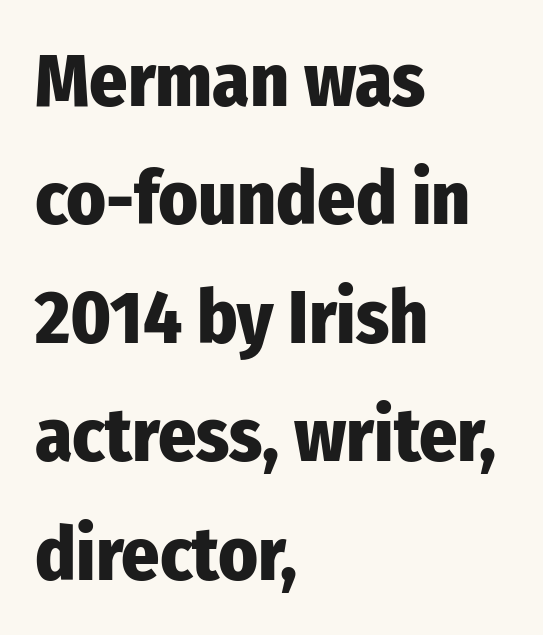
No word sits above an underline. The horizontal fit of the characters is conventional and even. Letterform terminals end flat and unadorned throughout the passage. The lettering stays uniformly vertical, giving the passage a roman look. The lines are quadded left. Thick stems and heavy bowls — unmistakably bold.
